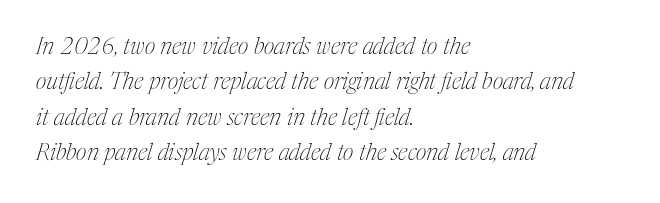
Q: Is the text bold? A: No.
Q: Is the text italic (slanted)? A: Yes, it leans right by about 17 degrees.
Q: Is the text underlined? A: No.
Q: How is the paragraph aligned? A: Left-aligned.
Q: Is the spacing between letters normal or unusually wide? A: Normal.
Q: Is the spacing between lines tight, normal or loose? A: Normal.
